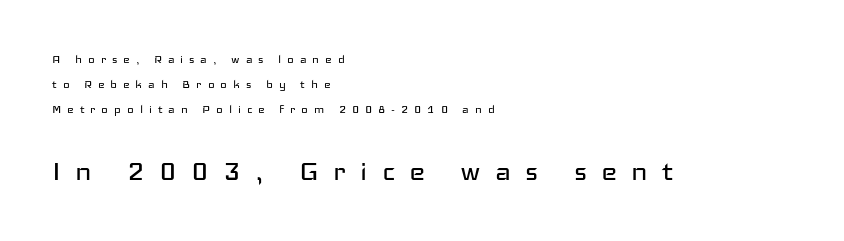
{"serif": "no", "italic": "no", "bold": "no", "weight": "regular", "width": "wide", "stroke_contrast": "low", "x_height": "medium", "monospaced": "no", "underline": "no", "align": "left", "line_spacing_ratio": 1.79, "letter_spacing": "wide", "letter_spacing_em": 0.42, "larger_block": "second", "size_ratio": 2.43, "glyph_px": 34}
